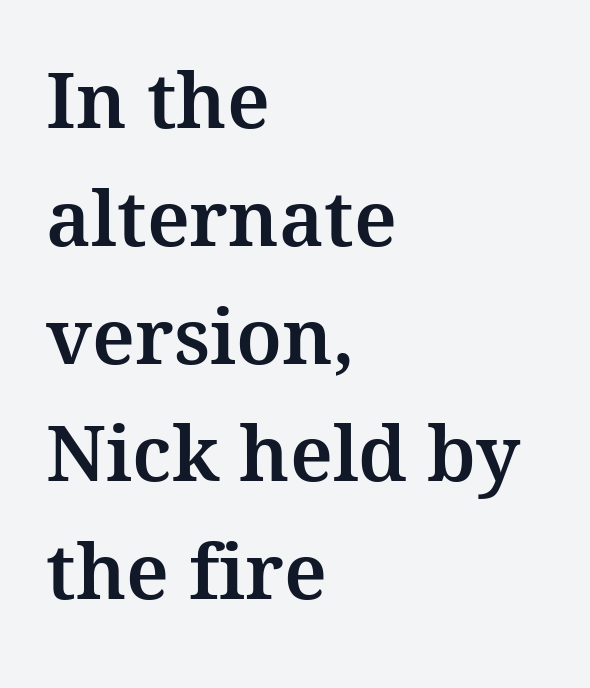
The image shows 77 px serif type, upright; set left-aligned, normal line spacing (1.53x), normal letter spacing, not underlined; medium stroke contrast and a medium x-height.
